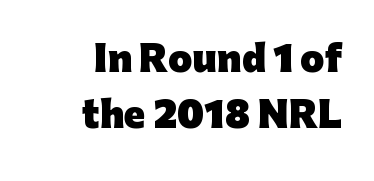
Q: Is the text bold? A: Yes.
Q: Is the text italic (slanted)? A: No, it is upright.
Q: Is the typeface a serif or a sans-serif typeface? A: Sans-serif.
Q: Is the text underlined? A: No.
Q: How is the paragraph aligned? A: Right-aligned.
Q: Is the spacing between letters normal or unusually wide? A: Normal.
Q: Is the spacing between lines tight, normal or loose? A: Normal.
Q: Width (condensed, normal, or wide)? A: Normal.
Q: Stroke contrast? A: Low.
Q: x-height? A: Medium.
Q: Monospaced? A: No.
